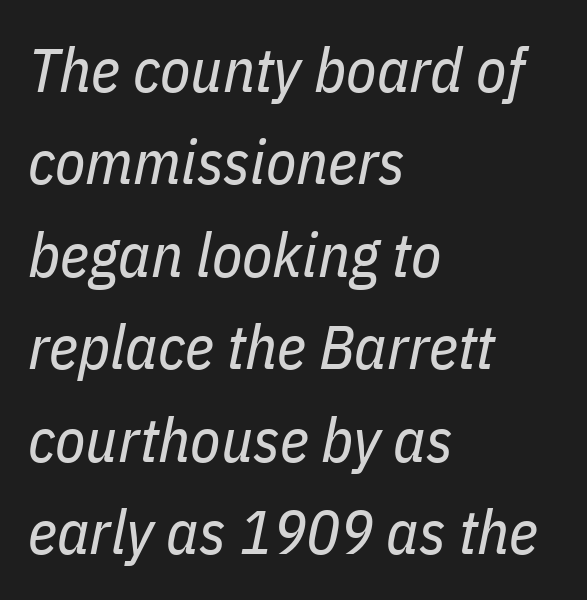
{"italic": "yes", "lean": "right", "slant_degrees": 11, "bold": "no", "weight": "regular", "width": "condensed", "stroke_contrast": "low", "x_height": "medium", "monospaced": "no", "underline": "no", "align": "left", "line_spacing": "normal", "line_spacing_ratio": 1.49, "letter_spacing": "normal", "letter_spacing_em": 0.0, "glyph_px": 62}
